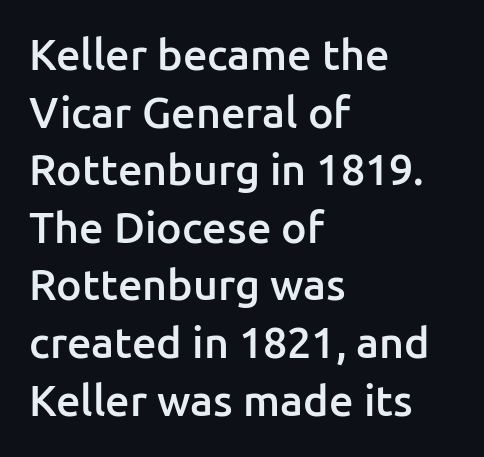
The image shows 43 px semibold sans-serif type, upright; set left-aligned, normal line spacing (1.34x), normal letter spacing, not underlined; low stroke contrast and a medium x-height.
